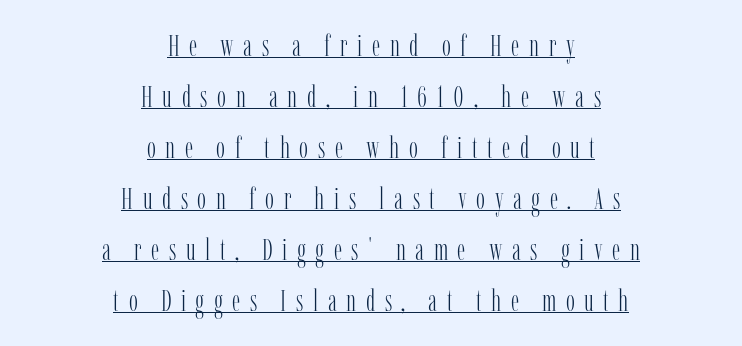
{"serif": "yes", "italic": "no", "bold": "no", "weight": "light", "width": "condensed", "stroke_contrast": "low", "x_height": "medium", "monospaced": "no", "underline": "yes", "align": "center", "line_spacing": "normal", "line_spacing_ratio": 1.7, "letter_spacing": "wide", "letter_spacing_em": 0.32, "glyph_px": 30}
